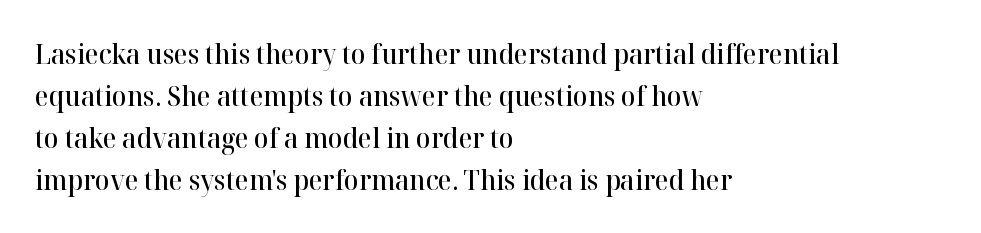
Has an underline been added? It has not. Look at the stroke-to-counter ratio: somewhat heavy, a semibold. Style check: upright. The letterforms sit shoulder to shoulder at normal distance. The paragraph has a hard left edge and a soft right edge.
